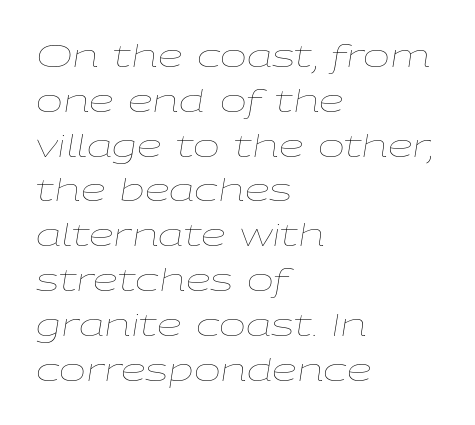
Q: Is the text bold? A: No.
Q: Is the text italic (slanted)? A: Yes, it leans right by about 9 degrees.
Q: Is the text underlined? A: No.
Q: How is the paragraph aligned? A: Left-aligned.
Q: Is the spacing between letters normal or unusually wide? A: Normal.
Q: Is the spacing between lines tight, normal or loose? A: Normal.
Q: Width (condensed, normal, or wide)? A: Wide.
Q: Stroke contrast? A: Low.
Q: x-height? A: Medium.
Q: Monospaced? A: No.
